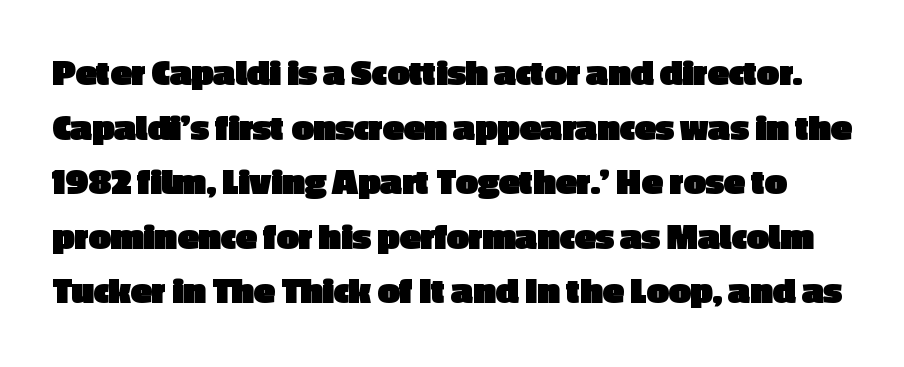
The image shows 39 px heavy sans-serif type, upright; set normal line spacing (1.4x), normal letter spacing, not underlined; a medium x-height.
